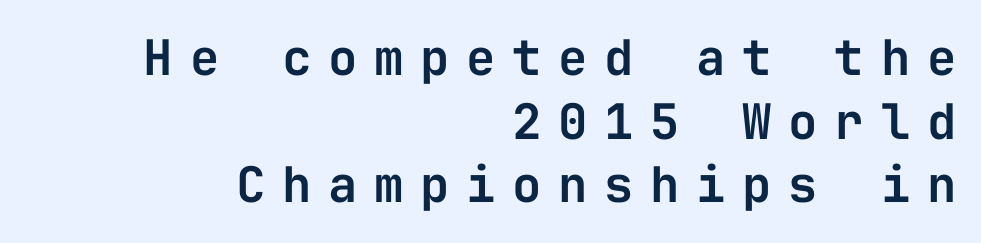
{"serif": "no", "italic": "no", "width": "normal", "stroke_contrast": "low", "x_height": "medium", "monospaced": "yes", "underline": "no", "align": "right", "line_spacing": "normal", "line_spacing_ratio": 1.3, "letter_spacing": "wide", "letter_spacing_em": 0.34, "glyph_px": 49}
